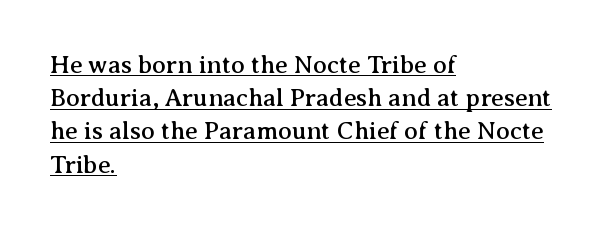
Q: Is the text italic (slanted)? A: No, it is upright.
Q: Is the text underlined? A: Yes.
Q: How is the paragraph aligned? A: Left-aligned.
Q: Is the spacing between letters normal or unusually wide? A: Normal.
Q: Is the spacing between lines tight, normal or loose? A: Normal.
